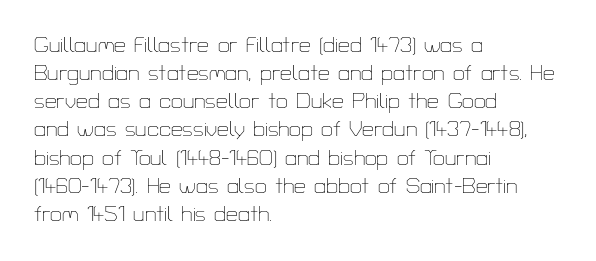
{"italic": "no", "bold": "no", "underline": "no", "align": "left", "line_spacing": "normal", "line_spacing_ratio": 1.34, "letter_spacing": "normal", "letter_spacing_em": 0.0, "glyph_px": 21}
